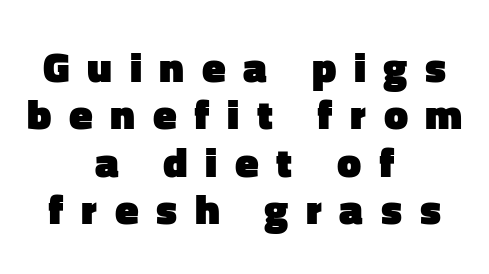
{"serif": "no", "italic": "no", "bold": "yes", "weight": "heavy", "width": "normal", "stroke_contrast": "low", "x_height": "medium", "monospaced": "no", "underline": "no", "align": "center", "line_spacing": "tight", "line_spacing_ratio": 1.1, "letter_spacing": "wide", "letter_spacing_em": 0.41, "glyph_px": 43}
